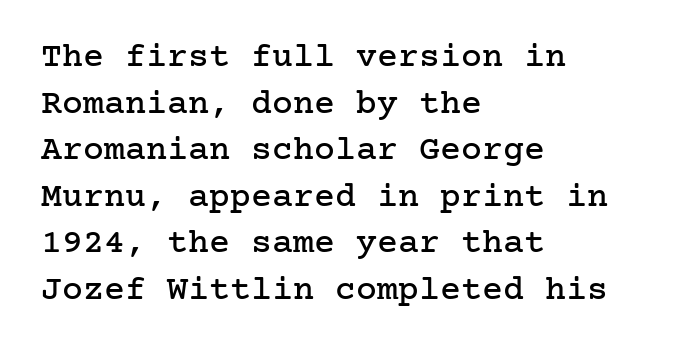
These lines are set flush left with a ragged right edge. The text was rendered using a seriffed face with decorative stroke endings. Nobody touched the tracking dial on this one. Nobody drew a line under any word here. The axis of the letterforms is exactly vertical.
